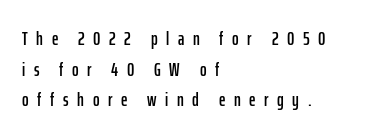
The image shows 20 px text type, upright; set left-aligned, normal line spacing (1.53x), unusually wide letter spacing (+0.43 em), not underlined.
